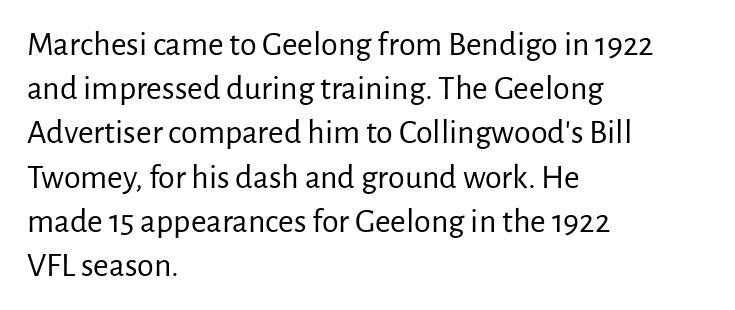
Q: Is the text bold? A: No.
Q: Is the text italic (slanted)? A: No, it is upright.
Q: Is the typeface a serif or a sans-serif typeface? A: Sans-serif.
Q: Is the text underlined? A: No.
Q: How is the paragraph aligned? A: Left-aligned.
Q: Is the spacing between letters normal or unusually wide? A: Normal.
Q: Is the spacing between lines tight, normal or loose? A: Normal.
Q: Width (condensed, normal, or wide)? A: Normal.
Q: Stroke contrast? A: Low.
Q: x-height? A: Medium.
Q: Monospaced? A: No.
